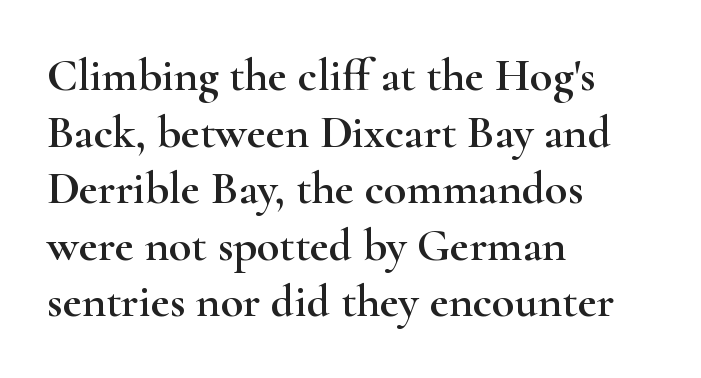
{"serif": "yes", "italic": "no", "width": "wide", "stroke_contrast": "high", "x_height": "small", "monospaced": "no", "underline": "no", "align": "left", "line_spacing_ratio": 1.23, "letter_spacing": "normal", "letter_spacing_em": 0.0, "glyph_px": 46}
